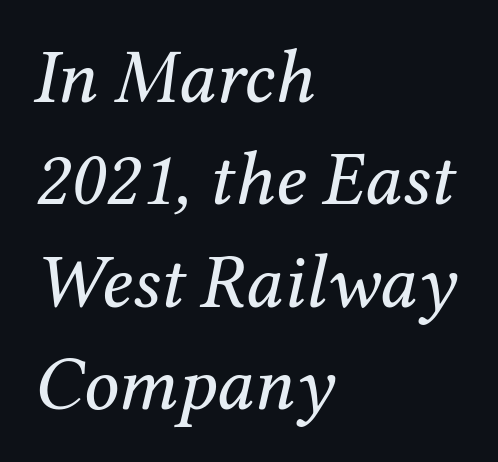
Leftover space on each line is placed entirely after the last word. The passage shown is not underscored anywhere. Note the varied advance widths — an 'i' is clearly narrower than an 'm'. The rendering keeps characters at their native spacing. What kind of face is this? One with serifs.
